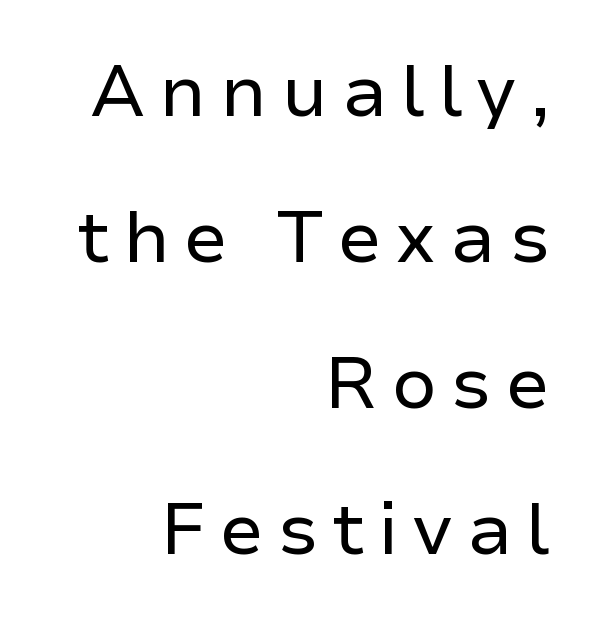
The image shows 73 px regular-weight sans-serif type, upright; set right-aligned, loose line spacing (2.0x), not underlined; low stroke contrast and a medium x-height.
